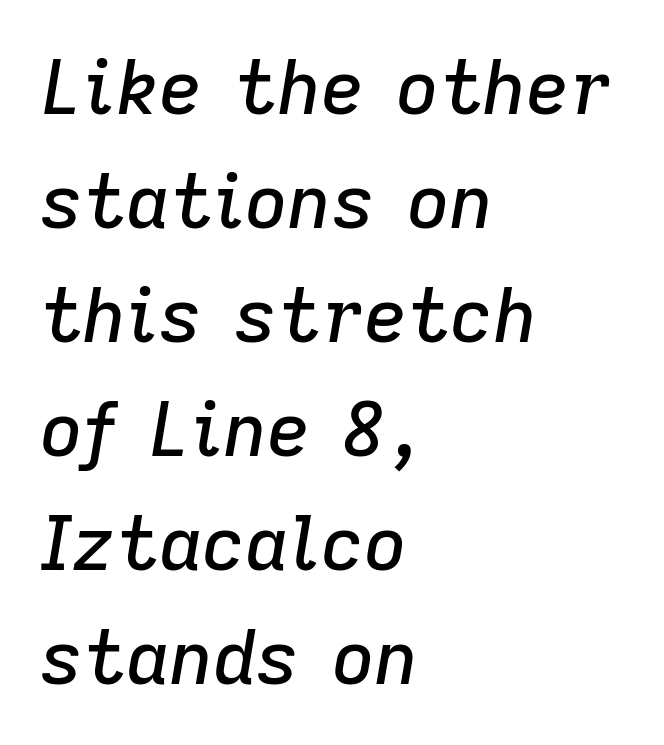
Regarding leading, the lines here are spaced in the standard way. The rendering anchors every line to the left-hand side. Short note: letters normally spaced. An italicized treatment has been applied to the whole sample. Underlining? Definitely not there.
